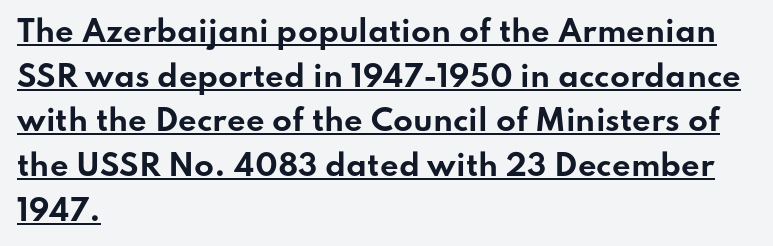
The image shows 29 px bold, wide sans-serif type, upright; set left-aligned, normal line spacing (1.54x), normal letter spacing, underlined; low stroke contrast and a small x-height.
